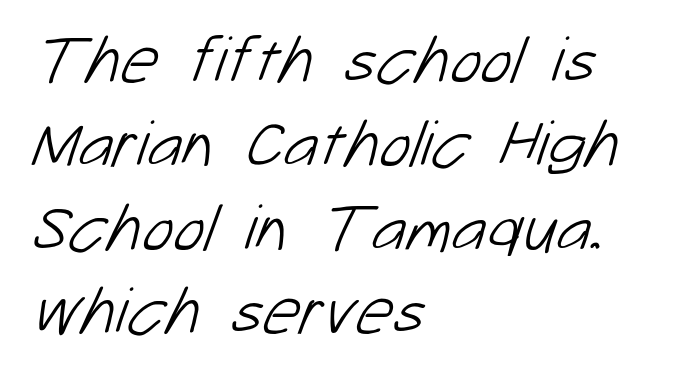
{"serif": "no", "bold": "no", "weight": "light", "width": "normal", "stroke_contrast": "low", "x_height": "medium", "monospaced": "no", "underline": "no", "align": "left", "line_spacing": "normal", "line_spacing_ratio": 1.27, "letter_spacing": "normal", "letter_spacing_em": 0.0, "glyph_px": 66}
